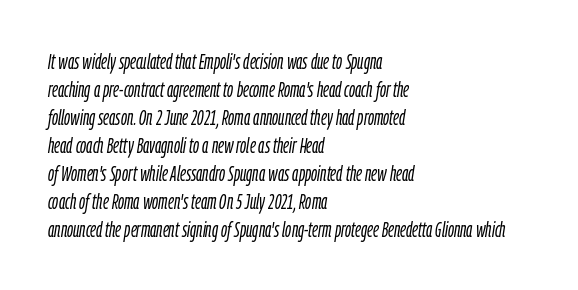
The rag falls on the right side of this text block. The strokes are not fattened; the text isn't bold. Rows of type keep a routine distance in the vertical direction. Letter spacing: default.
